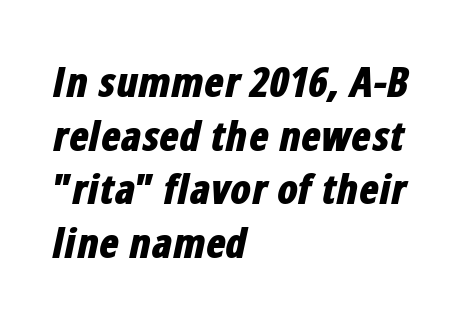
This sample keeps an unexceptional amount of space between lines. Honestly, the letter spacing is just normal — you wouldn't notice it. The characters look thick and weighty, a clear bold. Honestly, there is no underline to notice here at all. The rendering anchors every line to the left-hand side.
